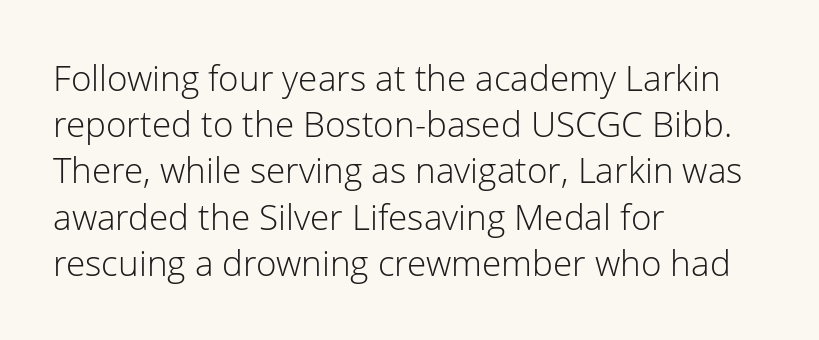
The image shows 35 px light sans-serif type, upright; set left-aligned, normal line spacing (1.32x), normal letter spacing, not underlined; low stroke contrast and a medium x-height.
